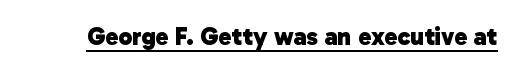
{"bold": "yes", "underline": "yes", "letter_spacing": "normal", "letter_spacing_em": 0.0, "glyph_px": 25}
